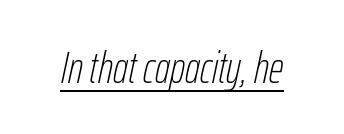
The image shows 45 px thin, condensed type, italic (leaning right); set normal letter spacing, underlined; low stroke contrast and a medium x-height.
